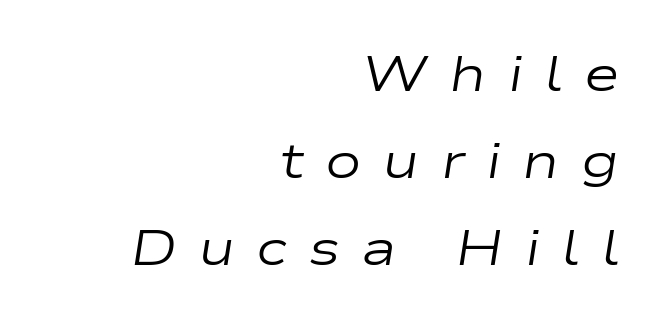
Q: Is the text bold? A: No.
Q: Is the text italic (slanted)? A: Yes, it leans right by about 9 degrees.
Q: Is the text underlined? A: No.
Q: How is the paragraph aligned? A: Right-aligned.
Q: Is the spacing between letters normal or unusually wide? A: Unusually wide.
Q: Width (condensed, normal, or wide)? A: Wide.
Q: Stroke contrast? A: Low.
Q: x-height? A: Medium.
Q: Monospaced? A: No.
